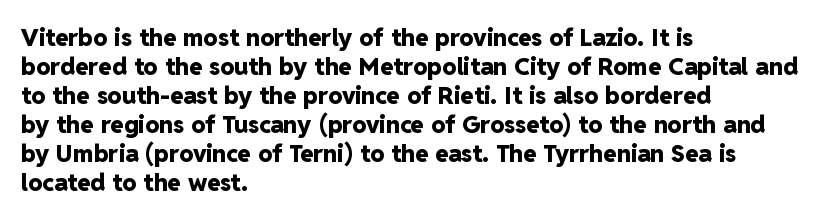
The image shows 24 px bold type, upright; set left-aligned, line spacing 1.21x, normal letter spacing, not underlined.
